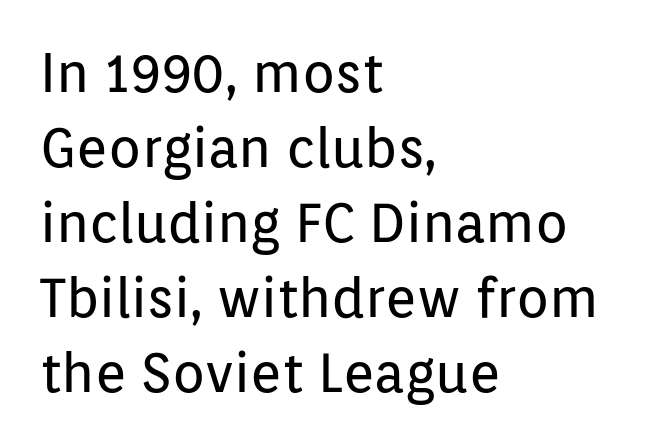
{"serif": "no", "italic": "no", "bold": "no", "weight": "regular", "width": "normal", "stroke_contrast": "low", "x_height": "medium", "monospaced": "no", "underline": "no", "align": "left", "line_spacing": "normal", "line_spacing_ratio": 1.39, "letter_spacing": "normal", "letter_spacing_em": 0.0, "glyph_px": 54}
